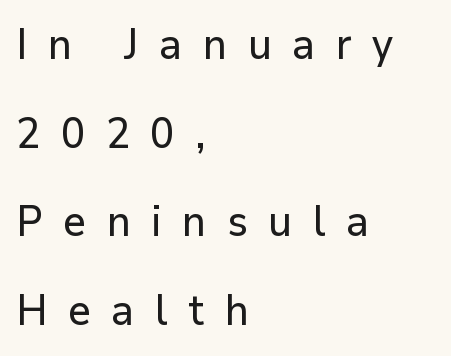
Honestly, the letter spacing is so wide it's the main thing you notice. Is this a fixed-width face? No — the glyphs have proportional, varying widths. Each new line begins a long way beneath the previous one. Serif or sans? Sans — the stroke terminals are bare. The lines in this sample share a left origin and differ only in where they stop. You can tell it's not italic because the verticals are truly vertical.
